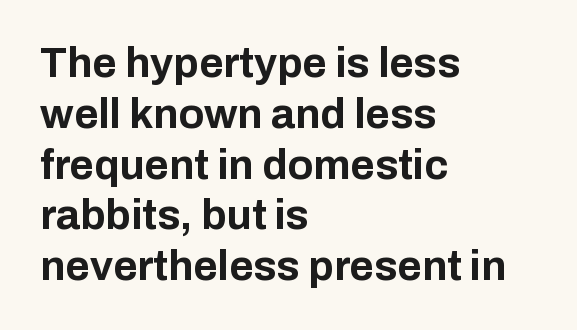
{"serif": "no", "italic": "no", "bold": "yes", "weight": "bold", "width": "normal", "stroke_contrast": "low", "x_height": "medium", "monospaced": "no", "underline": "no", "align": "left", "line_spacing_ratio": 1.21, "letter_spacing": "normal", "letter_spacing_em": 0.0, "glyph_px": 42}
